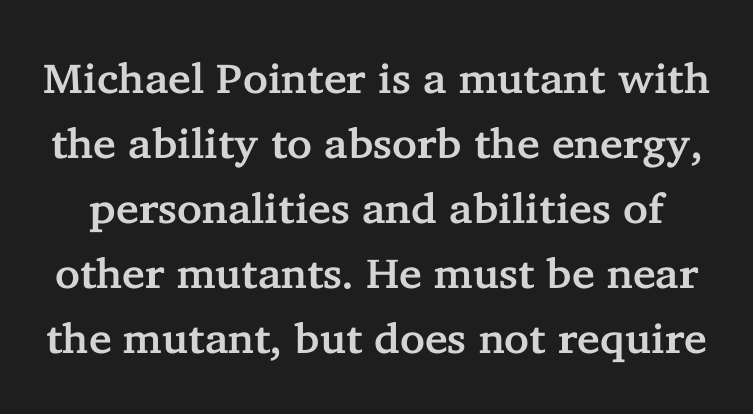
Q: Is the text italic (slanted)? A: No, it is upright.
Q: Is the typeface a serif or a sans-serif typeface? A: Serif.
Q: Is the text underlined? A: No.
Q: Is the spacing between letters normal or unusually wide? A: Normal.
Q: Is the spacing between lines tight, normal or loose? A: Normal.
Q: Width (condensed, normal, or wide)? A: Normal.
Q: Stroke contrast? A: Low.
Q: x-height? A: Medium.
Q: Monospaced? A: No.
